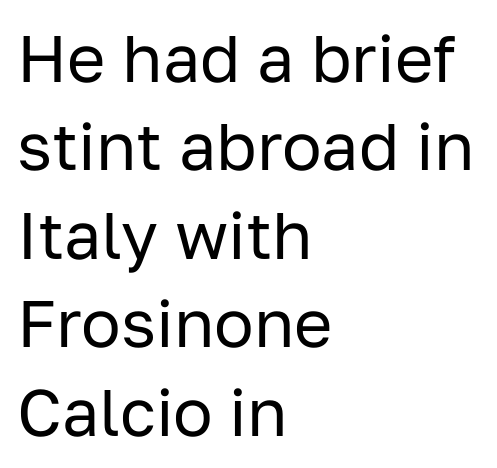
The image shows 66 px regular-weight sans-serif type, upright; set left-aligned, normal line spacing (1.34x), normal letter spacing, not underlined; low stroke contrast and a medium x-height.
